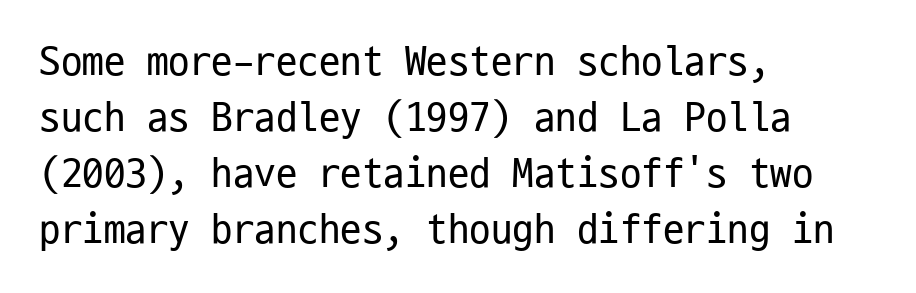
Q: Is the text bold? A: No.
Q: Is the text italic (slanted)? A: No, it is upright.
Q: Is the typeface a serif or a sans-serif typeface? A: Sans-serif.
Q: Is the text underlined? A: No.
Q: How is the paragraph aligned? A: Left-aligned.
Q: Is the spacing between letters normal or unusually wide? A: Normal.
Q: Is the spacing between lines tight, normal or loose? A: Normal.
Q: Width (condensed, normal, or wide)? A: Condensed.
Q: Stroke contrast? A: Low.
Q: x-height? A: Medium.
Q: Monospaced? A: Yes.
